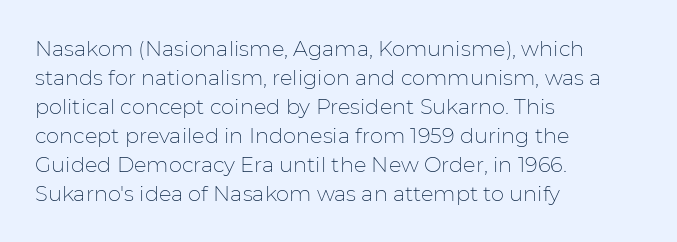
Q: Is the text bold? A: No.
Q: Is the text italic (slanted)? A: No, it is upright.
Q: Is the text underlined? A: No.
Q: How is the paragraph aligned? A: Left-aligned.
Q: Is the spacing between letters normal or unusually wide? A: Normal.
Q: Is the spacing between lines tight, normal or loose? A: Normal.
